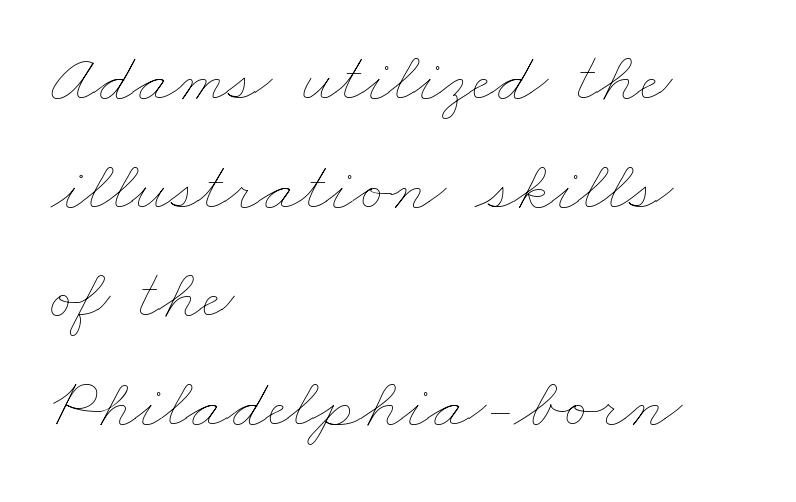
Q: Is the text bold? A: No.
Q: Is the text underlined? A: No.
Q: How is the paragraph aligned? A: Left-aligned.
Q: Is the spacing between letters normal or unusually wide? A: Normal.
Q: Is the spacing between lines tight, normal or loose? A: Normal.
Q: Width (condensed, normal, or wide)? A: Wide.
Q: Stroke contrast? A: Low.
Q: x-height? A: Small.
Q: Monospaced? A: No.
